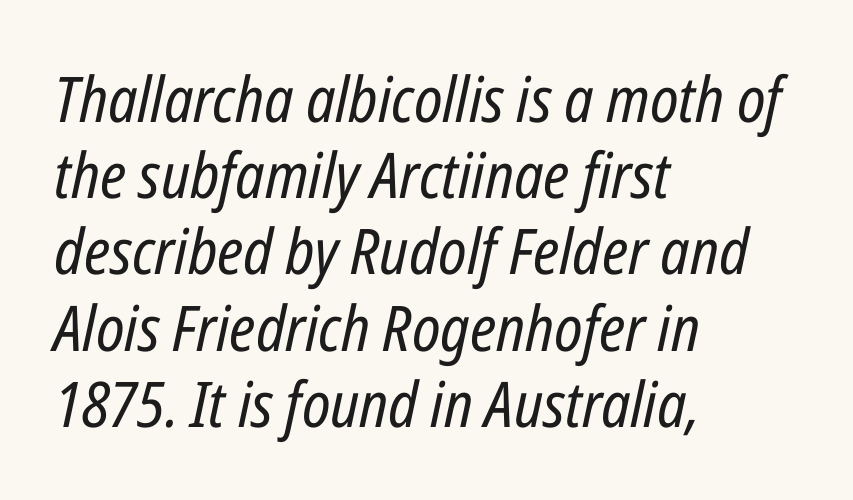
{"italic": "yes", "lean": "right", "slant_degrees": 12, "bold": "no", "weight": "regular", "width": "condensed", "stroke_contrast": "low", "x_height": "medium", "monospaced": "no", "underline": "no", "align": "left", "line_spacing_ratio": 1.21, "letter_spacing": "normal", "letter_spacing_em": 0.0, "glyph_px": 63}
